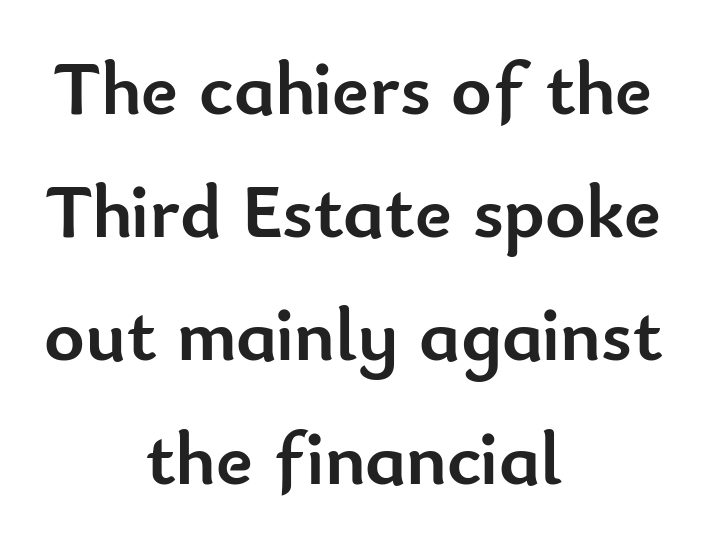
The image shows 77 px semibold sans-serif type, upright; set centered, normal line spacing (1.6x), normal letter spacing, not underlined; low stroke contrast and a small x-height.
